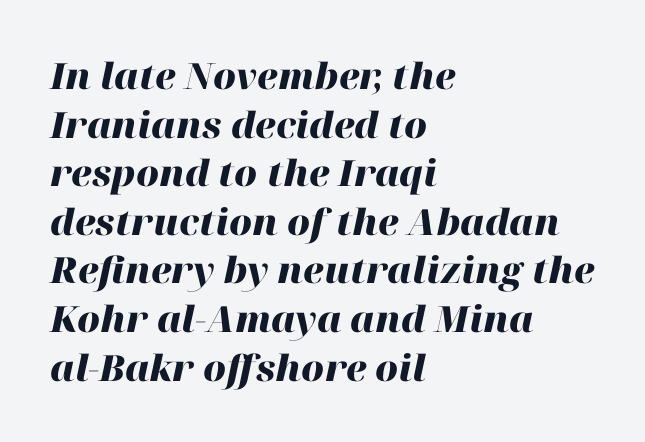
The image shows 36 px heavy type, italic (leaning right); set left-aligned, normal line spacing (1.35x), normal letter spacing, not underlined; high stroke contrast and a medium x-height.
